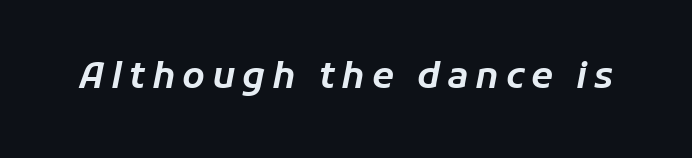
{"italic": "yes", "lean": "right", "slant_degrees": 11, "width": "normal", "stroke_contrast": "low", "x_height": "medium", "monospaced": "no", "underline": "no", "glyph_px": 36}
